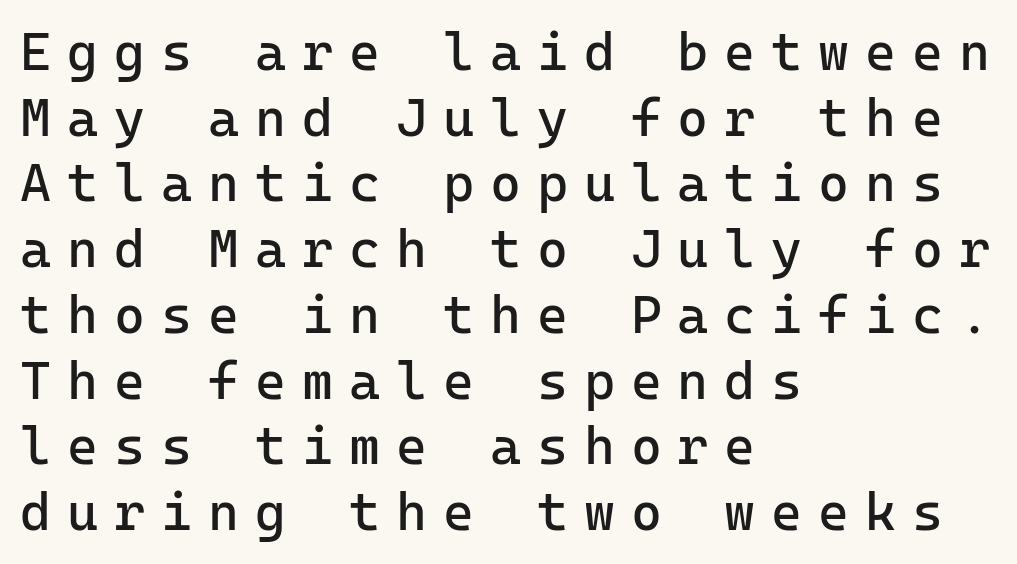
The image shows 53 px regular-weight sans-serif type, upright, monospaced; set left-aligned, line spacing 1.24x, unusually wide letter spacing (+0.3 em), not underlined; low stroke contrast and a medium x-height.
